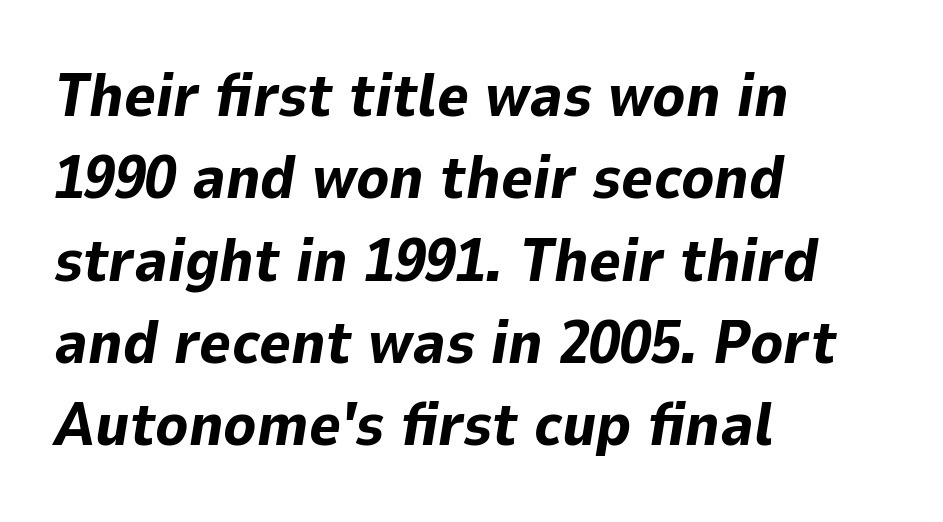
The image shows 61 px bold type, italic (leaning right); set left-aligned, normal line spacing (1.35x), normal letter spacing, not underlined; low stroke contrast and a medium x-height.
